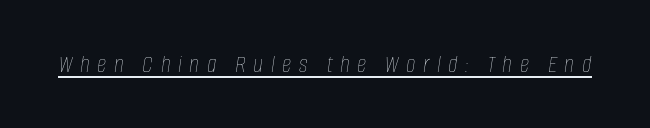
Underlining? Definitely there. Stems and bowls with no extra thickness — not bold. Characters are canted at an angle relative to the baseline's perpendicular. This rendering widens character spacing well past its baseline value.
